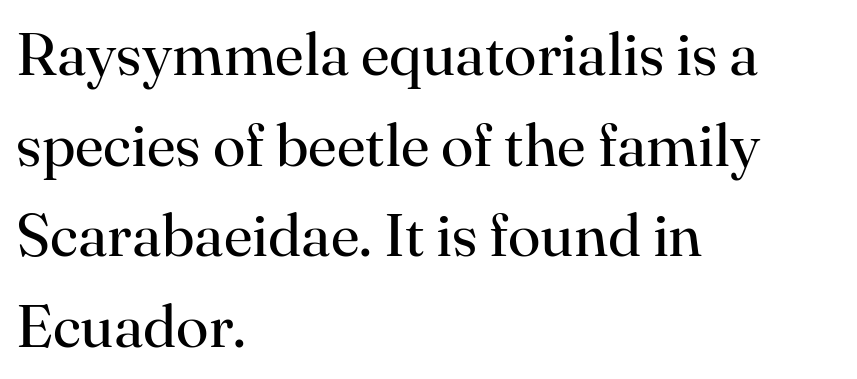
{"serif": "yes", "italic": "no", "bold": "no", "weight": "regular", "width": "normal", "stroke_contrast": "high", "x_height": "small", "monospaced": "no", "underline": "no", "align": "left", "line_spacing": "normal", "line_spacing_ratio": 1.51, "letter_spacing": "normal", "letter_spacing_em": 0.0, "glyph_px": 60}
